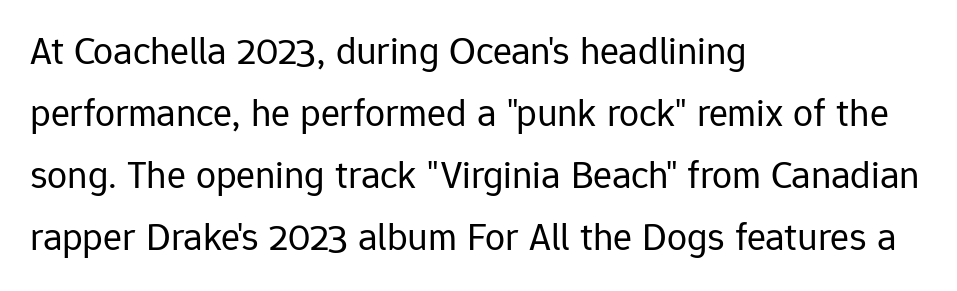
Here the glyphs are tracked normally, forming tight word shapes. You could not count columns in this text — the font is proportionally spaced. The letters look calm and open, with moderate or lighter stems. Plain, unruled lines of type. This block has exactly the height ordinary leading produces. Teacher's note: observe the even left margin — that is flush-left alignment.
